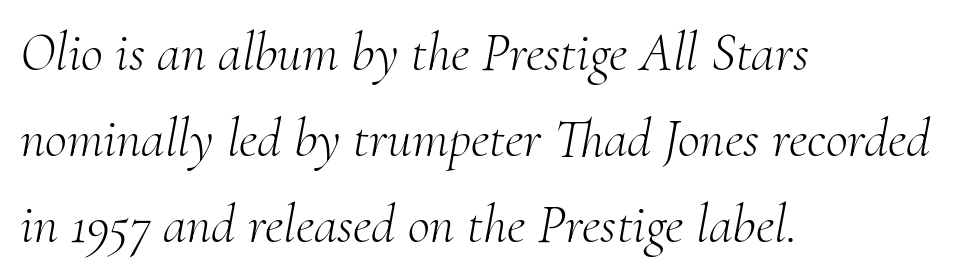
{"serif": "yes", "italic": "yes", "lean": "right", "slant_degrees": 10, "bold": "no", "weight": "light", "width": "normal", "stroke_contrast": "medium", "x_height": "small", "monospaced": "no", "underline": "no", "align": "left", "line_spacing": "normal", "line_spacing_ratio": 1.59, "letter_spacing": "normal", "letter_spacing_em": 0.0, "glyph_px": 54}
